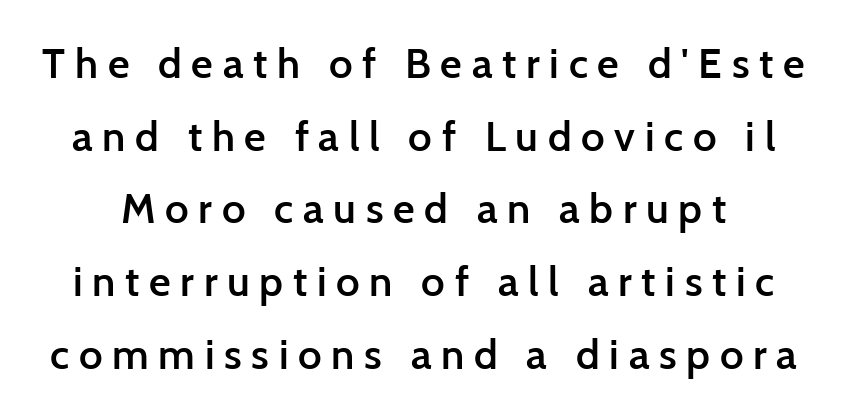
{"serif": "no", "italic": "no", "bold": "semi", "weight": "semibold", "width": "normal", "stroke_contrast": "low", "x_height": "medium", "monospaced": "no", "underline": "no", "line_spacing_ratio": 1.73, "letter_spacing": "wide", "letter_spacing_em": 0.23, "glyph_px": 42}
